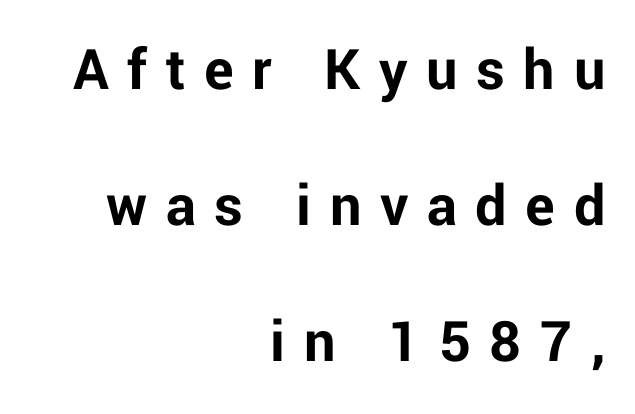
The image shows 62 px bold sans-serif type, upright; set right-aligned, loose line spacing (2.19x), unusually wide letter spacing (+0.3 em), not underlined; low stroke contrast and a medium x-height.
